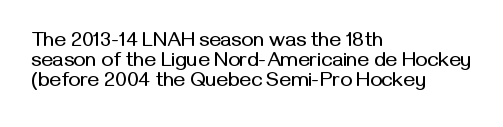
The passage shown stacks its lines with hardly any gap. The letters stand straight up with perfectly vertical stems. The zone under the glyphs is completely vacant. Tracking here is standard; glyphs follow each other at the usual distance. Left-aligned paragraph, ragged on the right.
